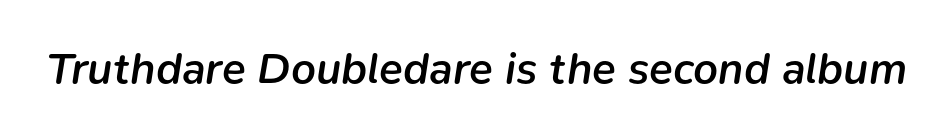
Italic? Definitely — the glyphs are oblique. Students, note that the glyphs here touch the page at normal intervals. A typesetter would call this proportional, since set widths differ per character. Set as a demibold, roughly 600 on the weight scale. Quick note: underline off.
